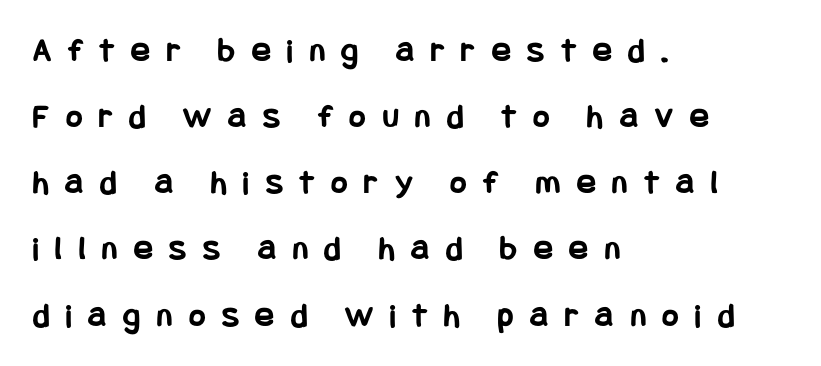
This rendering employs a face without finishing strokes, i.e., a sans-serif. Honestly, there is no underline to notice here at all. Words appear elongated and porous because spacing is wide. How heavy is the stroke? Heavy — this is a bold.
